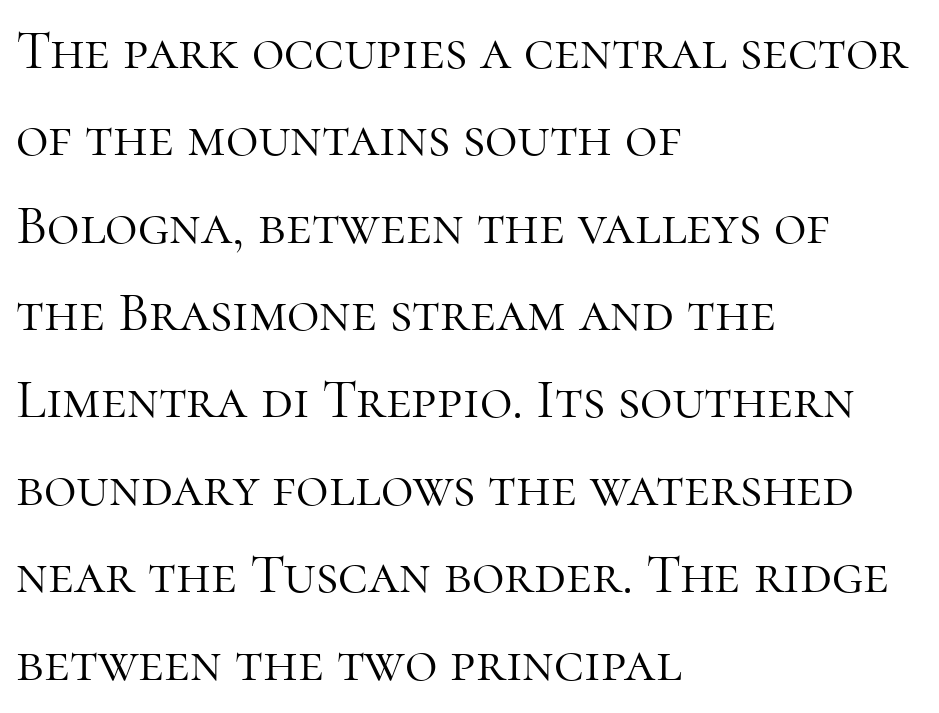
Q: Is the text bold? A: No.
Q: Is the text italic (slanted)? A: No, it is upright.
Q: Is the typeface a serif or a sans-serif typeface? A: Serif.
Q: Is the text underlined? A: No.
Q: How is the paragraph aligned? A: Left-aligned.
Q: Is the spacing between letters normal or unusually wide? A: Normal.
Q: Is the spacing between lines tight, normal or loose? A: Normal.
Q: Width (condensed, normal, or wide)? A: Normal.
Q: Stroke contrast? A: High.
Q: x-height? A: Medium.
Q: Monospaced? A: No.
